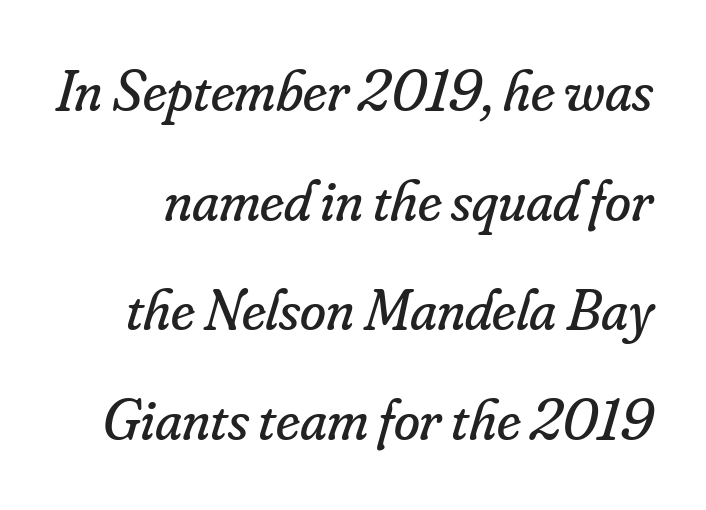
Q: Is the text bold? A: No.
Q: Is the text italic (slanted)? A: Yes, it leans right by about 16 degrees.
Q: Is the typeface a serif or a sans-serif typeface? A: Serif.
Q: Is the text underlined? A: No.
Q: Is the spacing between letters normal or unusually wide? A: Normal.
Q: Width (condensed, normal, or wide)? A: Normal.
Q: Stroke contrast? A: Low.
Q: x-height? A: Small.
Q: Monospaced? A: No.
